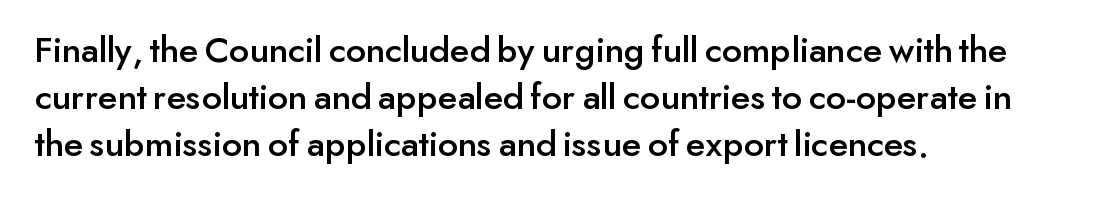
The image shows 38 px sans-serif type, upright; set left-aligned, line spacing 1.24x, normal letter spacing, not underlined; low stroke contrast and a small x-height.
